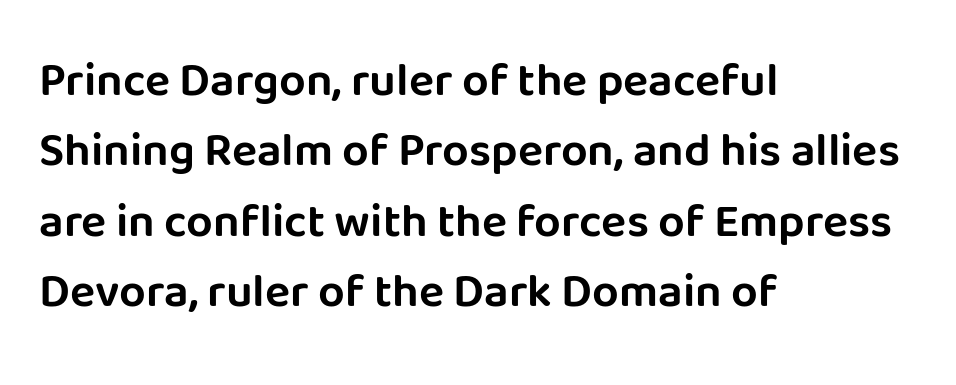
{"serif": "no", "italic": "no", "width": "normal", "stroke_contrast": "low", "x_height": "large", "monospaced": "no", "underline": "no", "align": "left", "line_spacing": "normal", "line_spacing_ratio": 1.5, "letter_spacing": "normal", "letter_spacing_em": 0.0, "glyph_px": 47}
